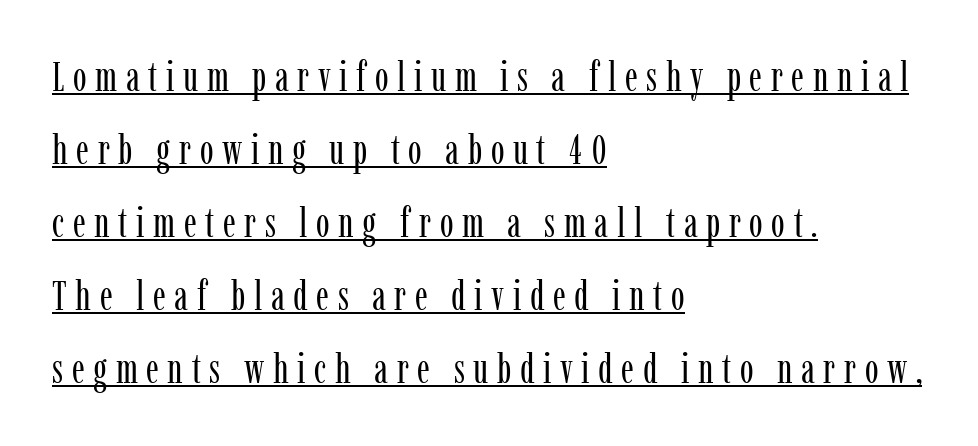
Q: Is the text bold? A: No.
Q: Is the text italic (slanted)? A: No, it is upright.
Q: Is the typeface a serif or a sans-serif typeface? A: Serif.
Q: Is the text underlined? A: Yes.
Q: How is the paragraph aligned? A: Left-aligned.
Q: Is the spacing between letters normal or unusually wide? A: Unusually wide.
Q: Width (condensed, normal, or wide)? A: Condensed.
Q: Stroke contrast? A: Low.
Q: x-height? A: Medium.
Q: Monospaced? A: No.
